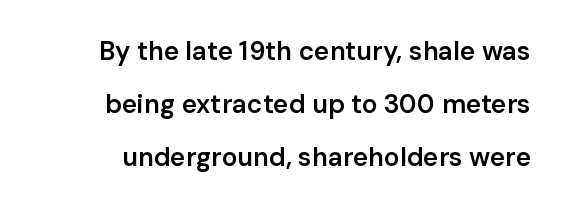
{"italic": "no", "bold": "semi", "underline": "no", "line_spacing": "loose", "line_spacing_ratio": 2.04, "letter_spacing": "normal", "letter_spacing_em": 0.0, "glyph_px": 26}
